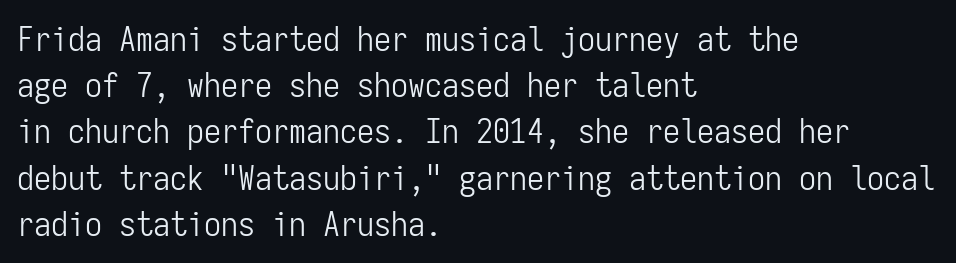
Q: Is the text bold? A: No.
Q: Is the text italic (slanted)? A: No, it is upright.
Q: Is the typeface a serif or a sans-serif typeface? A: Sans-serif.
Q: Is the text underlined? A: No.
Q: How is the paragraph aligned? A: Left-aligned.
Q: Is the spacing between letters normal or unusually wide? A: Normal.
Q: Is the spacing between lines tight, normal or loose? A: Normal.
Q: Width (condensed, normal, or wide)? A: Condensed.
Q: Stroke contrast? A: Low.
Q: x-height? A: Medium.
Q: Monospaced? A: Yes.
